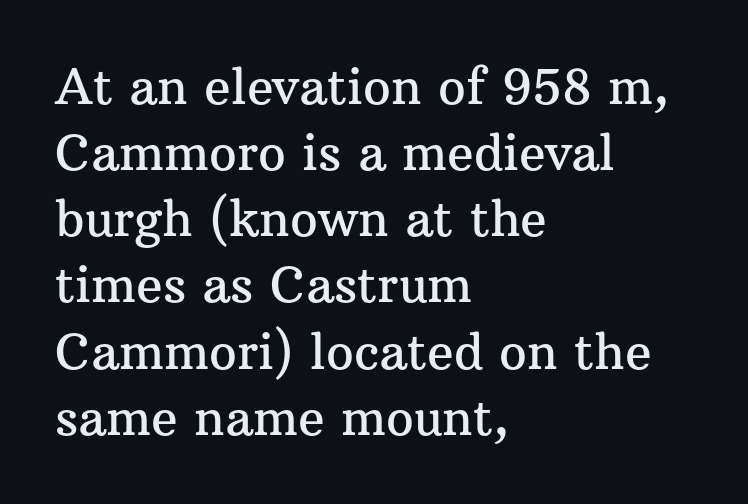
The image shows 49 px serif type, upright; set left-aligned, normal line spacing (1.35x), normal letter spacing, not underlined; medium stroke contrast and a medium x-height.
